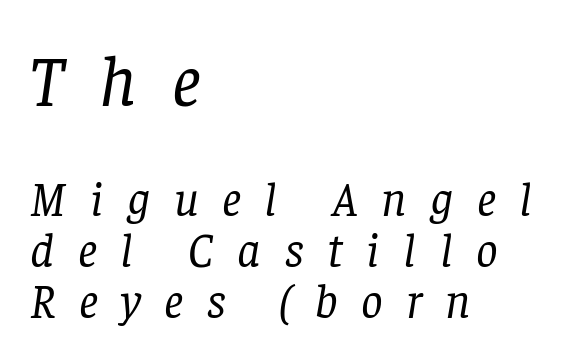
The whole block is typeset with a tilt. The rendering uses natural spacing where letterforms have individual widths. Nothing heavy about these letters — not bold at all. Short note: letters widely spaced. Teacher's note: observe the even left margin — that is flush-left alignment. Classification — serif.
